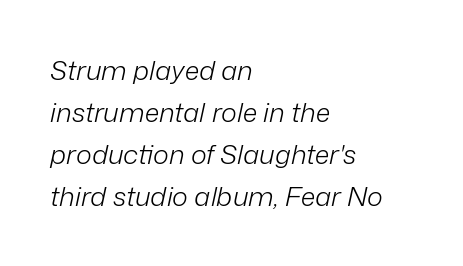
Q: Is the text bold? A: No.
Q: Is the text italic (slanted)? A: Yes, it leans right by about 12 degrees.
Q: Is the text underlined? A: No.
Q: How is the paragraph aligned? A: Left-aligned.
Q: Is the spacing between letters normal or unusually wide? A: Normal.
Q: Is the spacing between lines tight, normal or loose? A: Normal.
